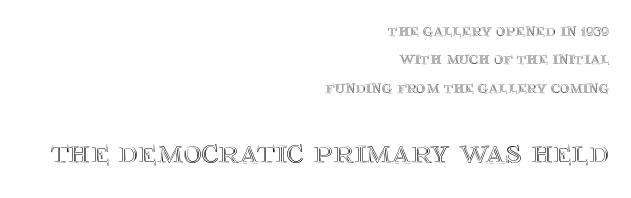
Q: Is the text italic (slanted)? A: No, it is upright.
Q: Is the text underlined? A: No.
Q: How is the paragraph aligned? A: Right-aligned.
Q: Is the spacing between letters normal or unusually wide? A: Normal.
Q: Is the spacing between lines tight, normal or loose? A: Normal.
Q: Which block of text is set in a larger size, the first (top) or the second (bottom)? A: The second (bottom) one.
Q: Width (condensed, normal, or wide)? A: Normal.
Q: x-height? A: Large.
Q: Monospaced? A: No.
